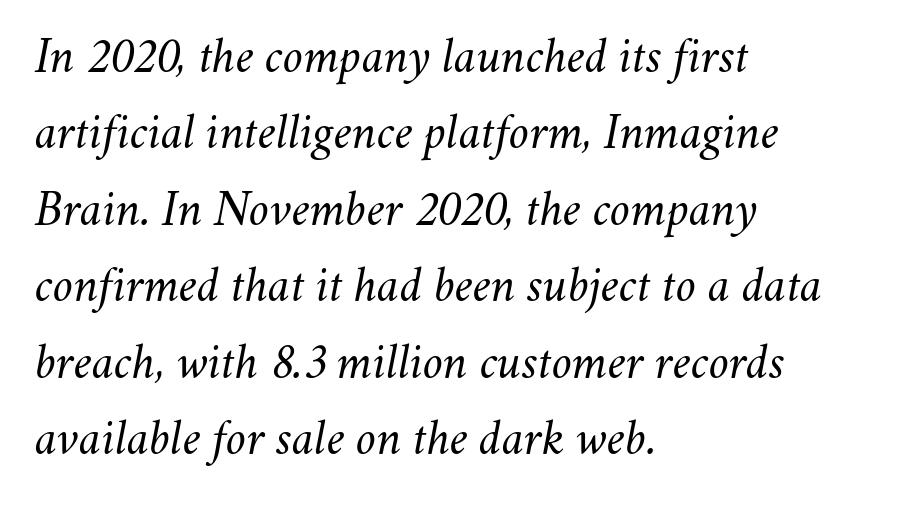
The foot of each line stays bare and open. Each letter keeps its own natural width here, so spacing adapts to shape. The weight tops out at a normal text grade. Vertical spacing — default.
